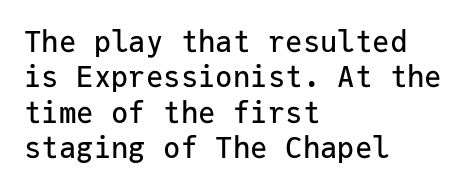
Just letters on the line, the space beneath them empty. Tall strokes in this sample are plumb rather than angled. A sans-serif font was chosen for this passage. Reading down the block, your eye returns to a fixed left position each line. The passage shown is typed in a monospace face where columns stay perfectly aligned. Characters follow at the spacing the type designer built in.
